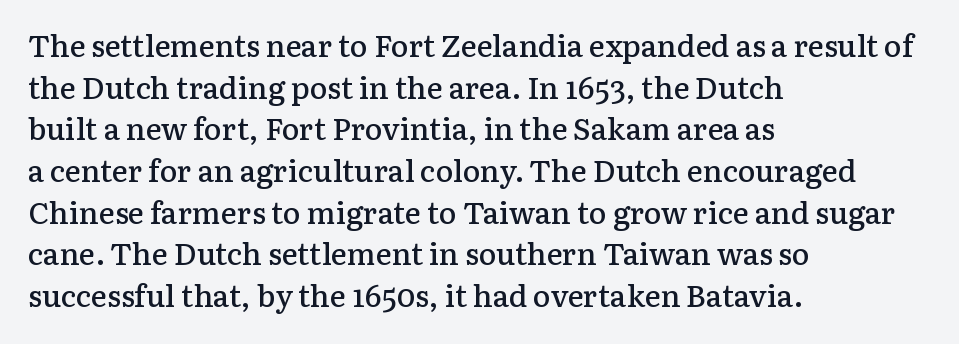
{"serif": "yes", "italic": "no", "bold": "semi", "weight": "semibold", "width": "normal", "stroke_contrast": "low", "x_height": "medium", "monospaced": "no", "underline": "no", "align": "left", "line_spacing": "normal", "line_spacing_ratio": 1.39, "letter_spacing": "normal", "letter_spacing_em": 0.0, "glyph_px": 30}
